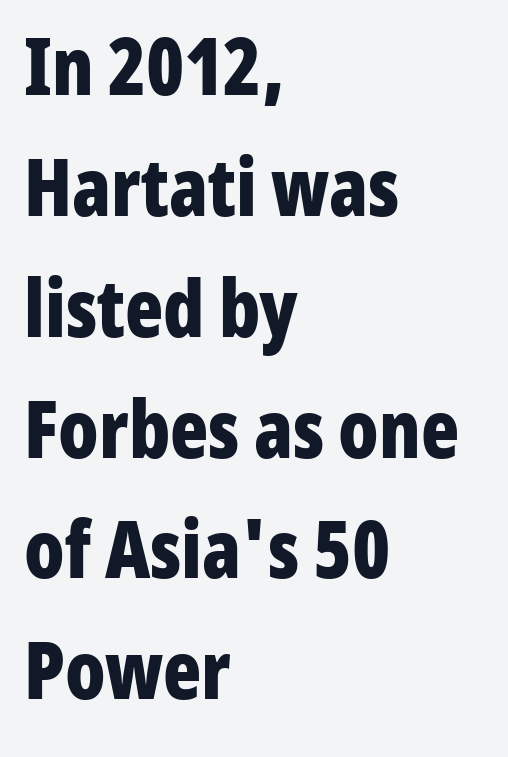
The passage shown is typed in a proportional face where columns would drift. Every letter is thick-stroked: bold, no question. Quick note: underline off. Quick note: interline space is typical.
